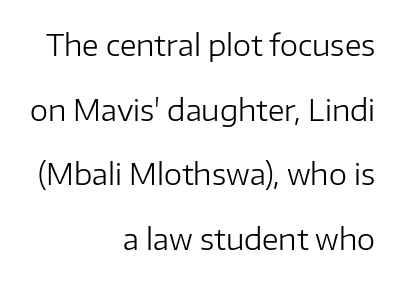
No extra tracking has been applied to these lines. The paragraph has a hard right edge and a soft left edge. Quick note: interline space is abundant. The face looks like a standard text weight, possibly lighter. Any mark beneath the type? The region is blank.
